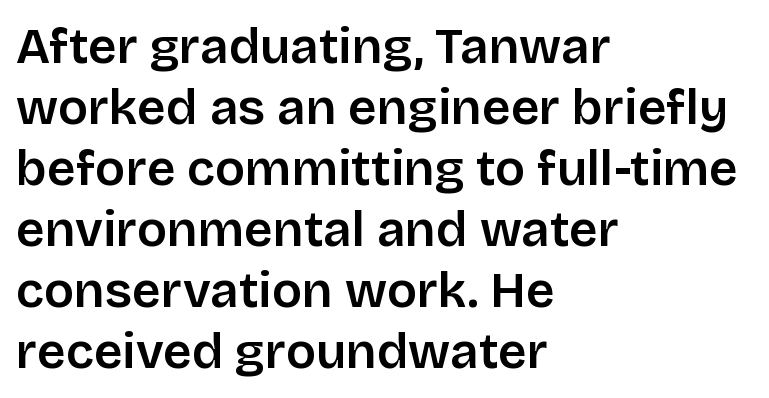
Note: no serifs on the glyphs. Varying glyph widths throughout — classic text-font behaviour. If you drew a line through each stem, it would be perfectly vertical. Does extra space separate the letters? No, they use regular spacing. A somewhat darkened texture: the type is semibold rather than bold.
